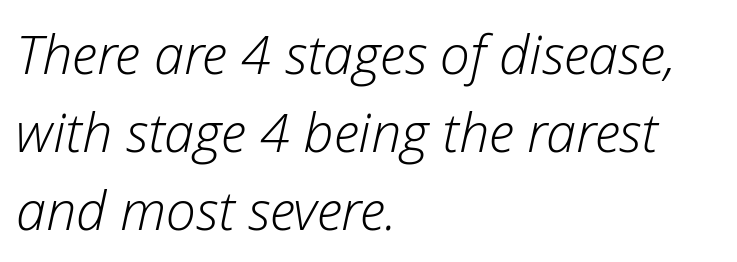
The image shows 54 px light type, italic (leaning right); set left-aligned, normal line spacing (1.44x), normal letter spacing, not underlined; low stroke contrast and a medium x-height.
